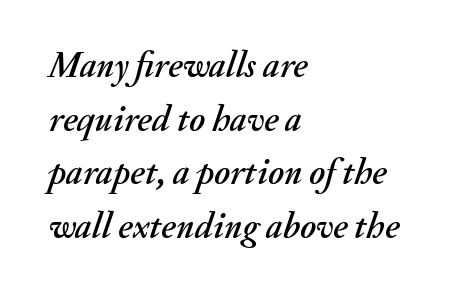
{"italic": "yes", "lean": "right", "slant_degrees": 20, "width": "normal", "stroke_contrast": "medium", "x_height": "small", "monospaced": "no", "underline": "no", "align": "left", "line_spacing": "normal", "line_spacing_ratio": 1.49, "letter_spacing": "normal", "letter_spacing_em": 0.0, "glyph_px": 36}
